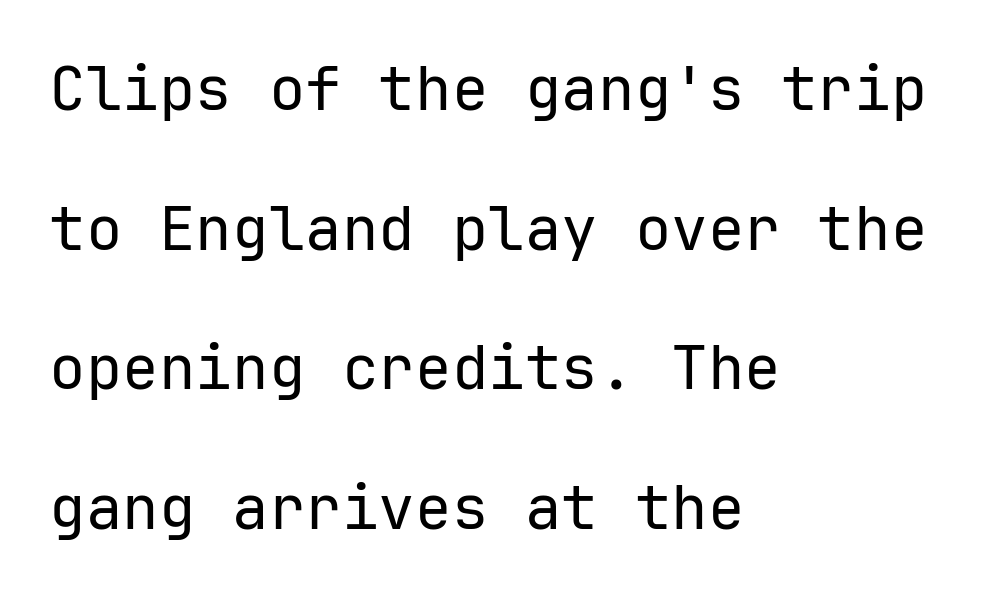
Stroke terminals: plain, sans-serif. Whoever set this chose breathing room over compactness in the vertical rhythm. Note the uniform advance width — an 'i' takes as much space as an 'm'. Letter spacing: default. Compared with a typical body face, this is equally light or lighter still. Just letters on the line, the space beneath them empty.
